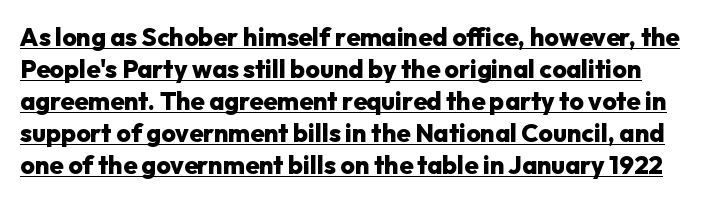
{"italic": "no", "bold": "yes", "underline": "yes", "line_spacing": "normal", "line_spacing_ratio": 1.28, "letter_spacing": "normal", "letter_spacing_em": 0.0, "glyph_px": 25}
